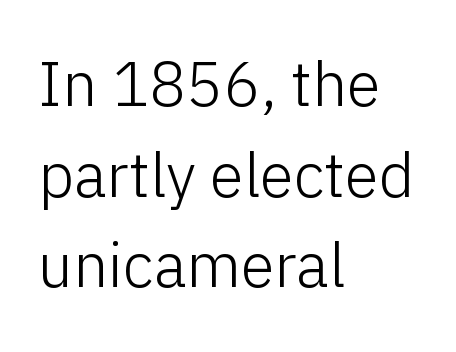
{"serif": "no", "italic": "no", "bold": "no", "weight": "light", "width": "normal", "stroke_contrast": "low", "x_height": "medium", "monospaced": "no", "underline": "no", "align": "left", "line_spacing": "normal", "line_spacing_ratio": 1.46, "letter_spacing": "normal", "letter_spacing_em": 0.0, "glyph_px": 62}
